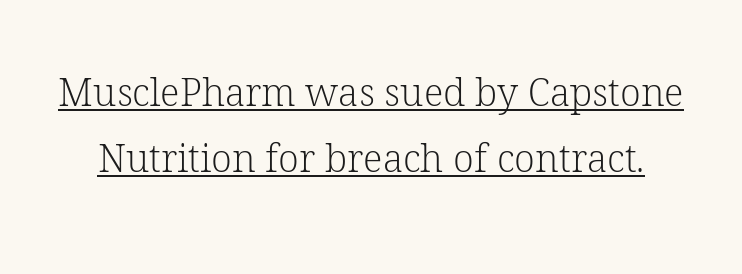
{"serif": "yes", "italic": "no", "bold": "no", "weight": "light", "width": "normal", "stroke_contrast": "low", "x_height": "medium", "monospaced": "no", "underline": "yes", "line_spacing_ratio": 1.73, "letter_spacing": "normal", "letter_spacing_em": 0.0, "glyph_px": 38}
